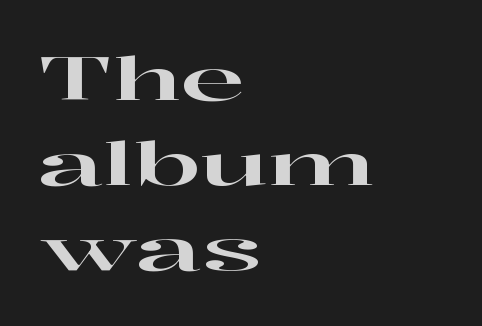
Q: Is the text italic (slanted)? A: No, it is upright.
Q: Is the typeface a serif or a sans-serif typeface? A: Serif.
Q: Is the text underlined? A: No.
Q: How is the paragraph aligned? A: Left-aligned.
Q: Is the spacing between letters normal or unusually wide? A: Normal.
Q: Is the spacing between lines tight, normal or loose? A: Normal.
Q: Width (condensed, normal, or wide)? A: Wide.
Q: Stroke contrast? A: High.
Q: x-height? A: Medium.
Q: Monospaced? A: No.
